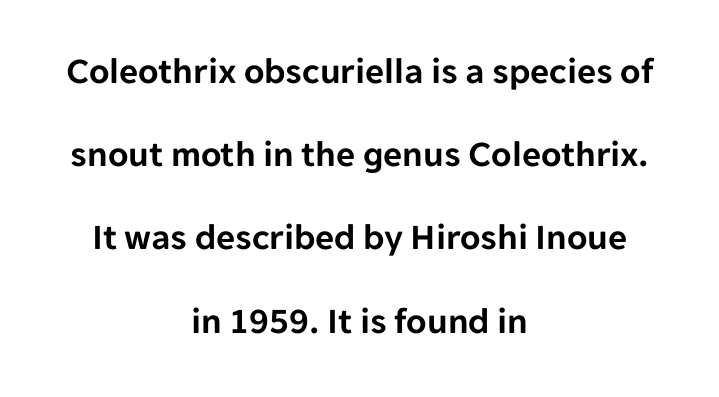
Q: Is the text italic (slanted)? A: No, it is upright.
Q: Is the typeface a serif or a sans-serif typeface? A: Sans-serif.
Q: Is the text underlined? A: No.
Q: How is the paragraph aligned? A: Centered.
Q: Is the spacing between letters normal or unusually wide? A: Normal.
Q: Is the spacing between lines tight, normal or loose? A: Loose.
Q: Width (condensed, normal, or wide)? A: Normal.
Q: Stroke contrast? A: Low.
Q: x-height? A: Medium.
Q: Monospaced? A: No.
